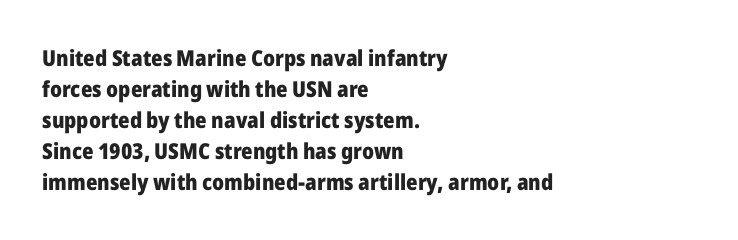
Q: Is the text bold? A: Yes.
Q: Is the text italic (slanted)? A: No, it is upright.
Q: Is the text underlined? A: No.
Q: How is the paragraph aligned? A: Left-aligned.
Q: Is the spacing between letters normal or unusually wide? A: Normal.
Q: Is the spacing between lines tight, normal or loose? A: Normal.
